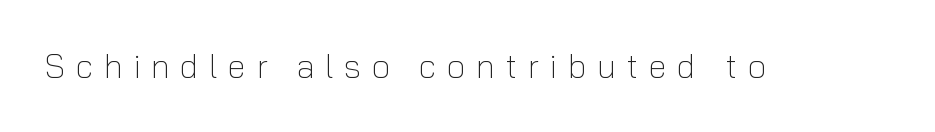
The image shows 33 px light sans-serif type, upright; set unusually wide letter spacing (+0.32 em), not underlined; low stroke contrast and a medium x-height.
